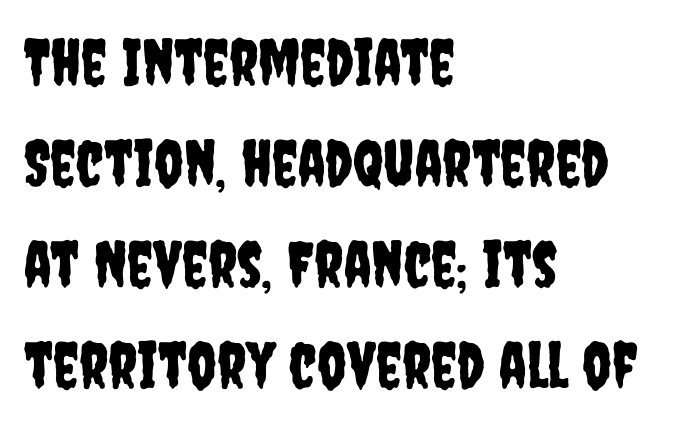
{"serif": "no", "italic": "no", "width": "condensed", "stroke_contrast": "low", "x_height": "large", "monospaced": "no", "underline": "no", "align": "left", "line_spacing": "normal", "line_spacing_ratio": 1.58, "letter_spacing": "normal", "letter_spacing_em": 0.0, "glyph_px": 64}
